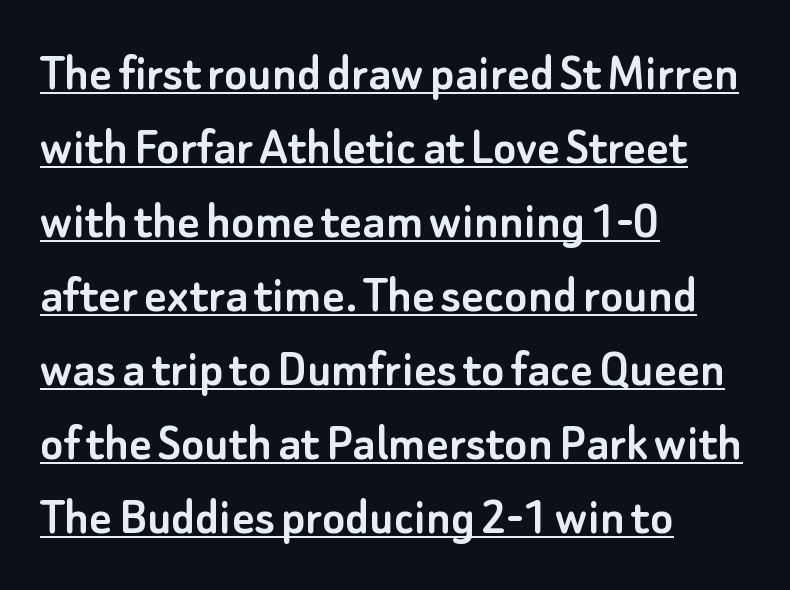
{"serif": "no", "italic": "no", "width": "normal", "stroke_contrast": "low", "x_height": "small", "monospaced": "no", "underline": "yes", "align": "left", "line_spacing": "normal", "line_spacing_ratio": 1.37, "letter_spacing": "normal", "letter_spacing_em": 0.0, "glyph_px": 54}
